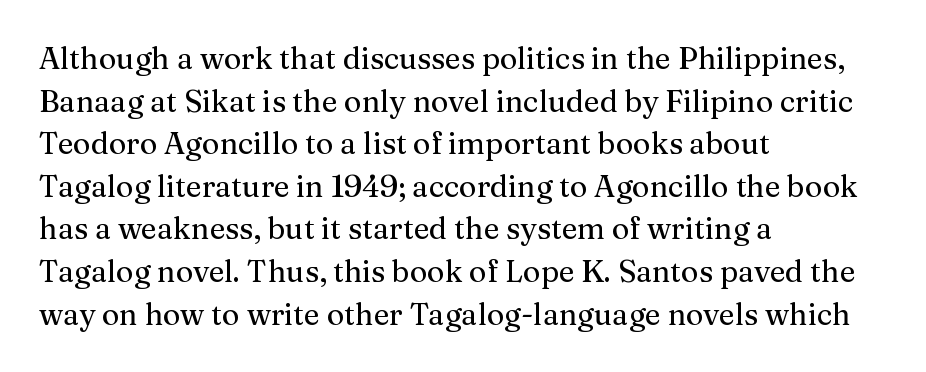
Q: Is the text italic (slanted)? A: No, it is upright.
Q: Is the typeface a serif or a sans-serif typeface? A: Serif.
Q: Is the text underlined? A: No.
Q: How is the paragraph aligned? A: Left-aligned.
Q: Is the spacing between letters normal or unusually wide? A: Normal.
Q: Is the spacing between lines tight, normal or loose? A: Normal.
Q: Width (condensed, normal, or wide)? A: Normal.
Q: Stroke contrast? A: Medium.
Q: x-height? A: Medium.
Q: Monospaced? A: No.
